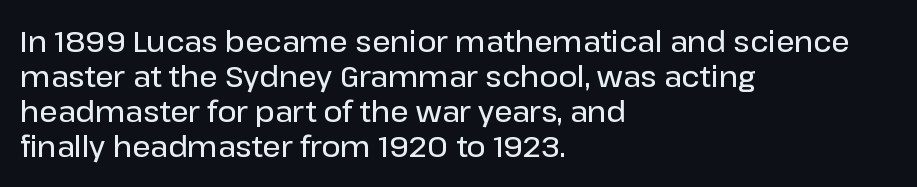
The image shows 29 px semibold sans-serif type, upright; set left-aligned, line spacing 1.21x, normal letter spacing, not underlined; low stroke contrast and a medium x-height.
